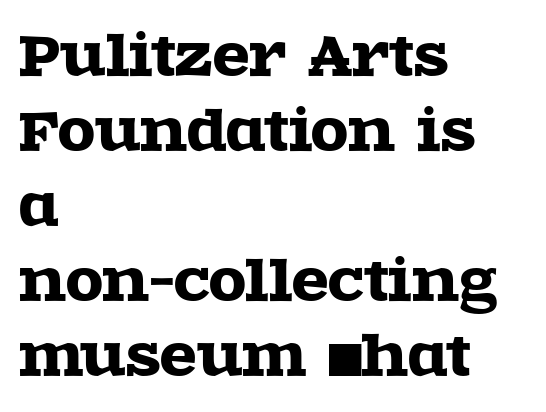
{"serif": "yes", "italic": "no", "width": "wide", "x_height": "large", "monospaced": "no", "underline": "no", "align": "left", "line_spacing": "normal", "line_spacing_ratio": 1.39, "letter_spacing": "normal", "letter_spacing_em": 0.0, "glyph_px": 54}
